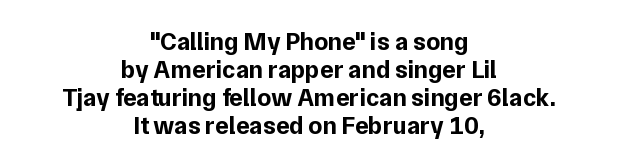
The image shows 25 px bold type, upright; set centered, tight line spacing (1.12x), normal letter spacing, not underlined.
